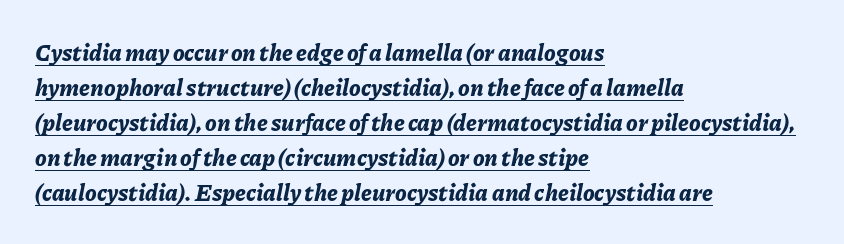
The image shows 23 px bold type, italic (leaning right); set left-aligned, normal line spacing (1.52x), normal letter spacing, underlined.
